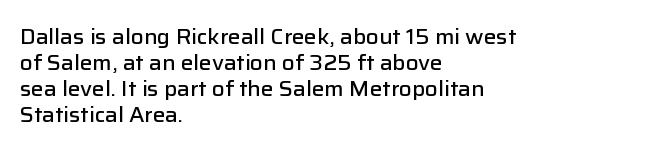
The image shows 21 px text type, upright; set left-aligned, line spacing 1.24x, normal letter spacing, not underlined.
